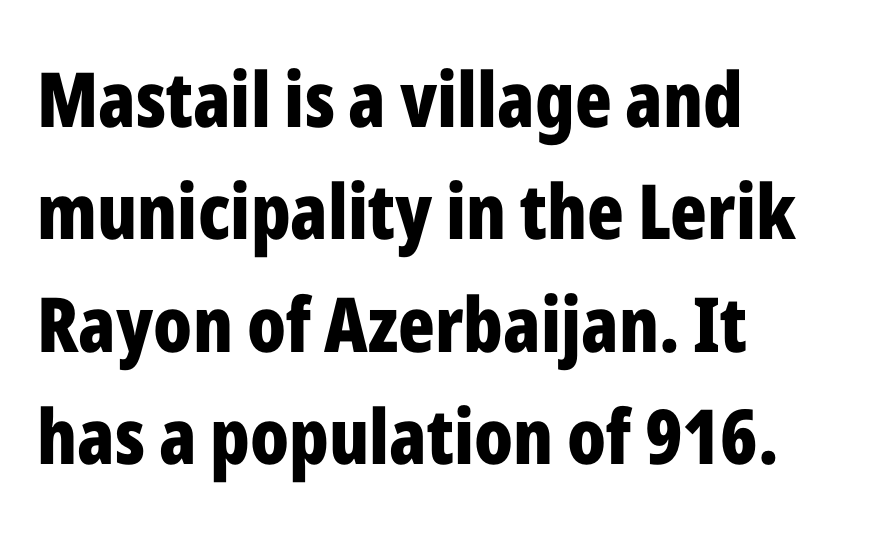
Q: Is the text bold? A: Yes.
Q: Is the text italic (slanted)? A: No, it is upright.
Q: Is the typeface a serif or a sans-serif typeface? A: Sans-serif.
Q: Is the text underlined? A: No.
Q: How is the paragraph aligned? A: Left-aligned.
Q: Is the spacing between letters normal or unusually wide? A: Normal.
Q: Is the spacing between lines tight, normal or loose? A: Normal.
Q: Width (condensed, normal, or wide)? A: Condensed.
Q: Stroke contrast? A: Low.
Q: x-height? A: Medium.
Q: Monospaced? A: No.
